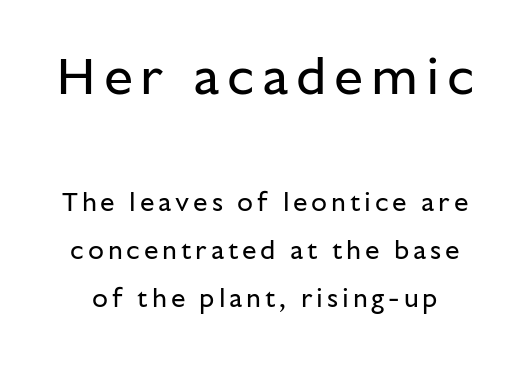
Of the two passages, the one on top uses the larger point size. The strip under each line holds only bare page. This sample has the flowing, uneven cadence of proportional lettering. The typeface chosen for these lines omits serifs. Stems and bowls with no extra thickness — not bold. Posture: upright roman.
